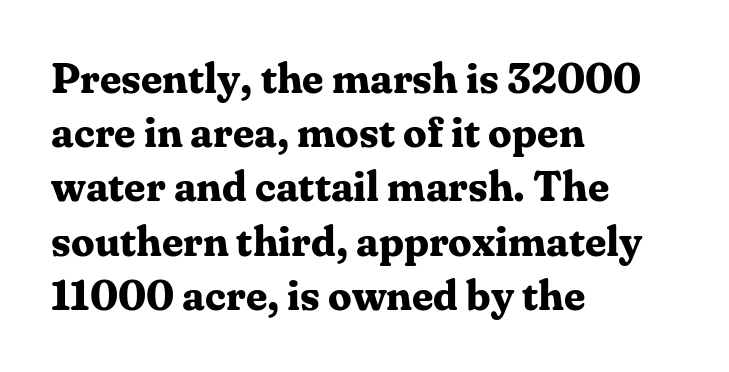
{"serif": "yes", "italic": "no", "bold": "yes", "weight": "bold", "width": "normal", "stroke_contrast": "medium", "x_height": "medium", "monospaced": "no", "underline": "no", "align": "left", "line_spacing": "normal", "line_spacing_ratio": 1.29, "letter_spacing": "normal", "letter_spacing_em": 0.0, "glyph_px": 42}
